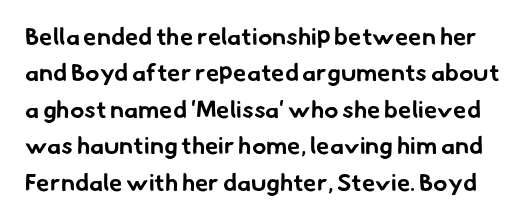
Q: Is the text bold? A: Yes.
Q: Is the text underlined? A: No.
Q: Is the spacing between letters normal or unusually wide? A: Normal.
Q: Is the spacing between lines tight, normal or loose? A: Normal.
